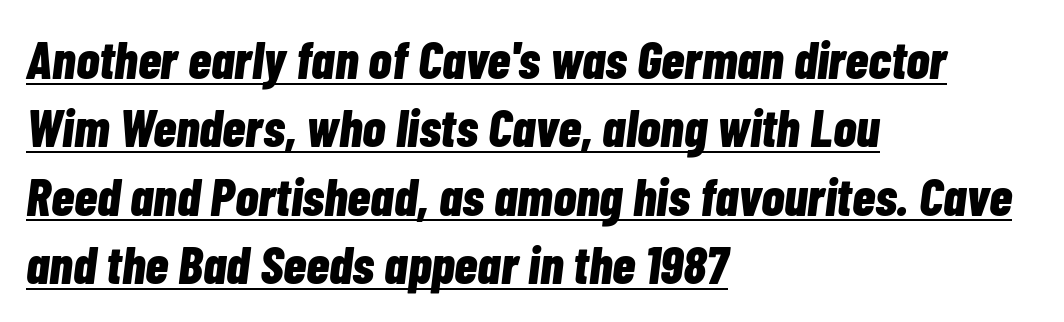
Here the designer chose a conventional face with non-uniform glyph widths. The leading is moderate, giving the passage an even texture. The words here are underlined. The text carries the slant typical of an italic or oblique font. The rag falls on the right side of this text block.
